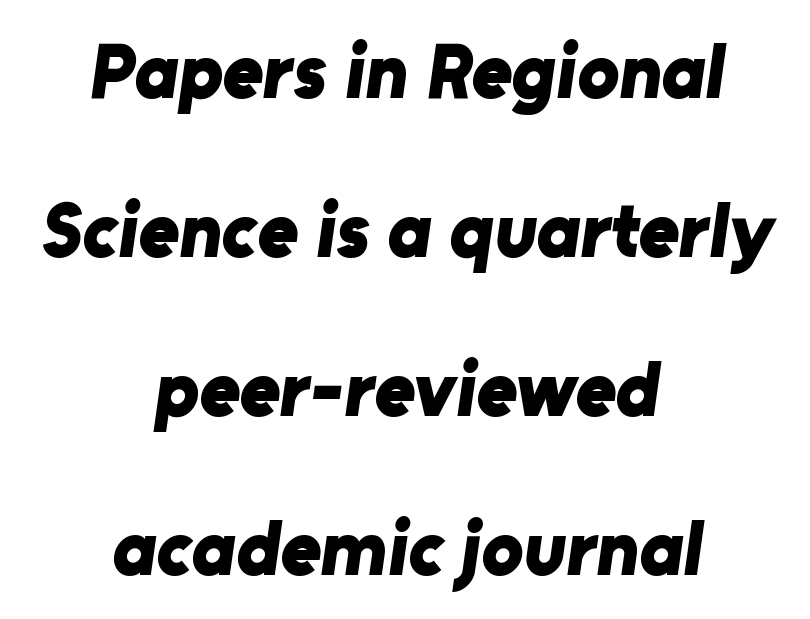
Q: Is the text bold? A: Yes.
Q: Is the typeface a serif or a sans-serif typeface? A: Sans-serif.
Q: Is the text underlined? A: No.
Q: How is the paragraph aligned? A: Centered.
Q: Is the spacing between letters normal or unusually wide? A: Normal.
Q: Is the spacing between lines tight, normal or loose? A: Loose.
Q: Width (condensed, normal, or wide)? A: Normal.
Q: Stroke contrast? A: Low.
Q: x-height? A: Medium.
Q: Monospaced? A: No.
